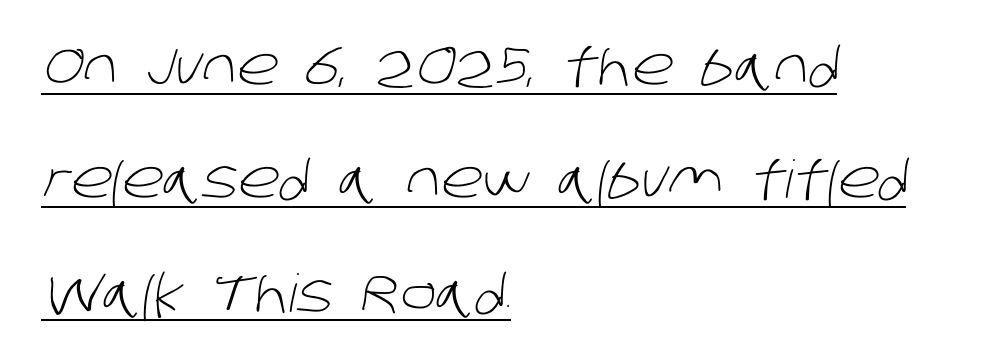
Q: Is the text bold? A: No.
Q: Is the typeface a serif or a sans-serif typeface? A: Sans-serif.
Q: Is the text underlined? A: Yes.
Q: How is the paragraph aligned? A: Left-aligned.
Q: Is the spacing between letters normal or unusually wide? A: Normal.
Q: Is the spacing between lines tight, normal or loose? A: Loose.
Q: Width (condensed, normal, or wide)? A: Normal.
Q: Stroke contrast? A: Low.
Q: x-height? A: Large.
Q: Monospaced? A: No.
